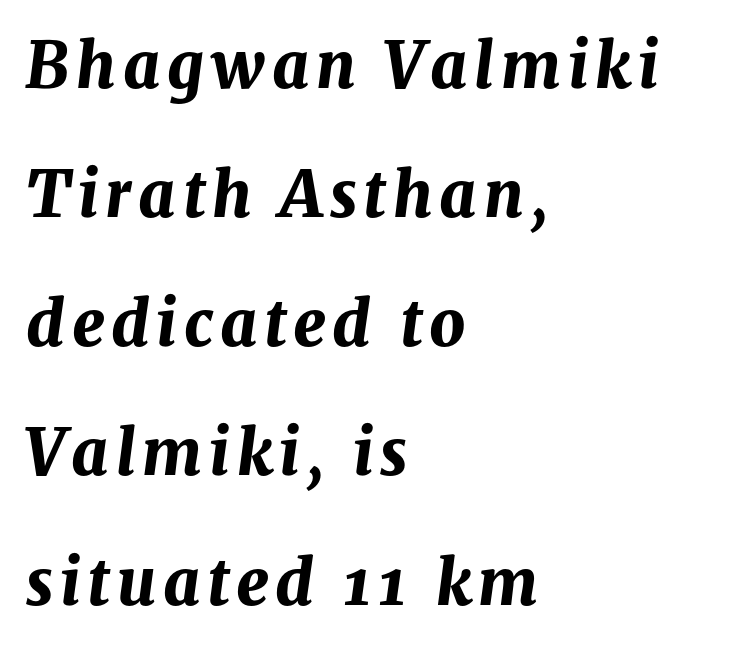
The image shows 63 px bold type, italic (leaning right); set left-aligned, loose line spacing (2.05x), not underlined; medium stroke contrast and a medium x-height.
